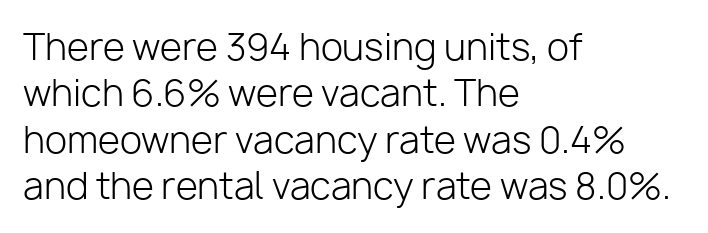
Q: Is the text bold? A: No.
Q: Is the text italic (slanted)? A: No, it is upright.
Q: Is the typeface a serif or a sans-serif typeface? A: Sans-serif.
Q: Is the text underlined? A: No.
Q: How is the paragraph aligned? A: Left-aligned.
Q: Is the spacing between letters normal or unusually wide? A: Normal.
Q: Is the spacing between lines tight, normal or loose? A: Normal.
Q: Width (condensed, normal, or wide)? A: Normal.
Q: Stroke contrast? A: Low.
Q: x-height? A: Medium.
Q: Monospaced? A: No.
